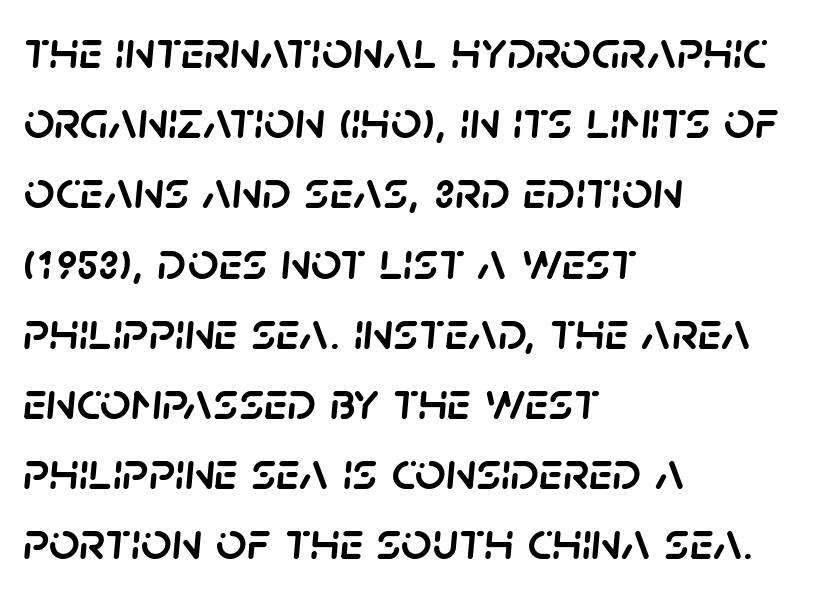
The image shows 54 px text type, italic (leaning right); set left-aligned, normal line spacing (1.3x), normal letter spacing, not underlined; low stroke contrast and a large x-height.
